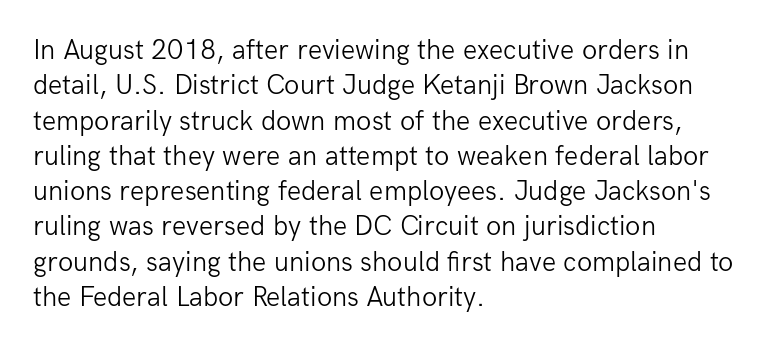
Q: Is the text bold? A: No.
Q: Is the text italic (slanted)? A: No, it is upright.
Q: Is the typeface a serif or a sans-serif typeface? A: Sans-serif.
Q: Is the text underlined? A: No.
Q: How is the paragraph aligned? A: Left-aligned.
Q: Is the spacing between letters normal or unusually wide? A: Normal.
Q: Is the spacing between lines tight, normal or loose? A: Normal.
Q: Width (condensed, normal, or wide)? A: Normal.
Q: Stroke contrast? A: Low.
Q: x-height? A: Medium.
Q: Monospaced? A: No.
